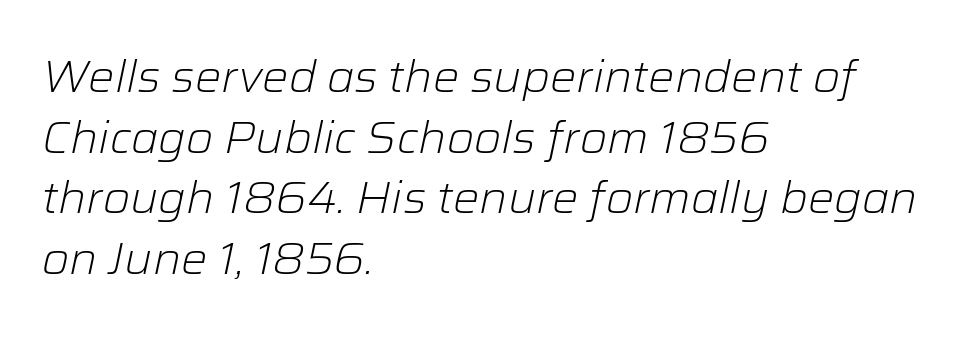
The letters advance in unequal steps, a hallmark of proportional type. One-word summary of the alignment: left. No extra tracking has been applied to these lines. This sample keeps an unexceptional amount of space between lines. Heft: none added — not bold.
